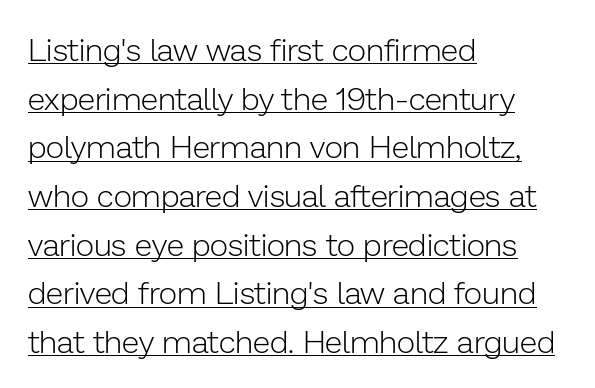
Q: Is the text bold? A: No.
Q: Is the text italic (slanted)? A: No, it is upright.
Q: Is the typeface a serif or a sans-serif typeface? A: Sans-serif.
Q: Is the text underlined? A: Yes.
Q: How is the paragraph aligned? A: Left-aligned.
Q: Is the spacing between letters normal or unusually wide? A: Normal.
Q: Is the spacing between lines tight, normal or loose? A: Normal.
Q: Width (condensed, normal, or wide)? A: Normal.
Q: Stroke contrast? A: Low.
Q: x-height? A: Medium.
Q: Monospaced? A: No.
